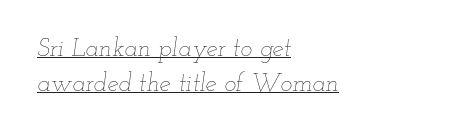
The image shows 25 px text type, italic (leaning right); set left-aligned, normal line spacing (1.41x), normal letter spacing, underlined.
